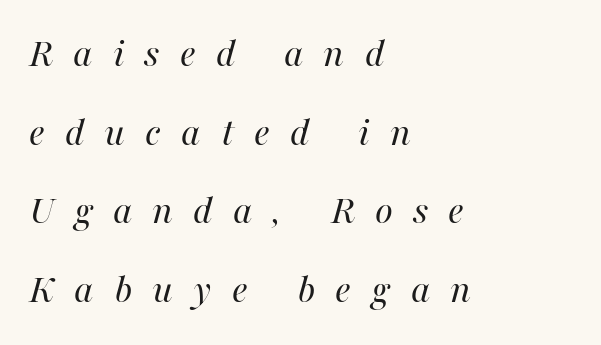
Each line starts at the same left margin while the right side varies. One glance says open: line gaps are wider than usual. Look at the tracking — it's clearly loosened, letters drifting apart. These lines are rendered in a variable-pitch font. Slant detected: the letters are inclined.
